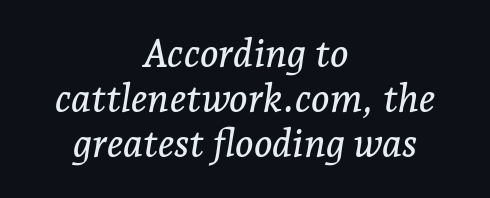
Q: Is the text italic (slanted)? A: Yes, it leans right by about 7 degrees.
Q: Is the typeface a serif or a sans-serif typeface? A: Serif.
Q: Is the text underlined? A: No.
Q: How is the paragraph aligned? A: Centered.
Q: Is the spacing between letters normal or unusually wide? A: Normal.
Q: Width (condensed, normal, or wide)? A: Normal.
Q: Stroke contrast? A: Low.
Q: x-height? A: Medium.
Q: Monospaced? A: No.
